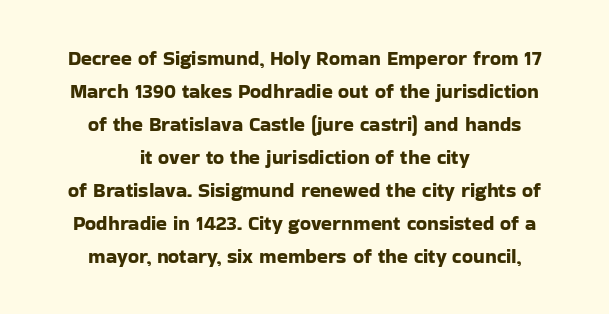
The image shows 20 px text type, upright; set centered, normal line spacing (1.65x), normal letter spacing, not underlined.
